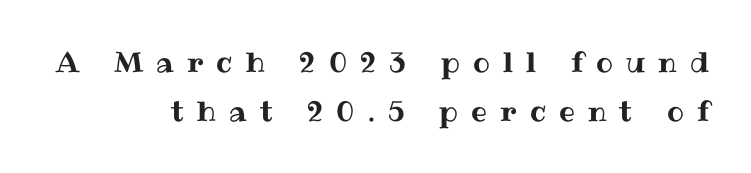
{"italic": "no", "width": "normal", "stroke_contrast": "medium", "x_height": "medium", "monospaced": "no", "underline": "no", "align": "right", "line_spacing_ratio": 1.75, "letter_spacing": "wide", "letter_spacing_em": 0.47, "glyph_px": 28}
